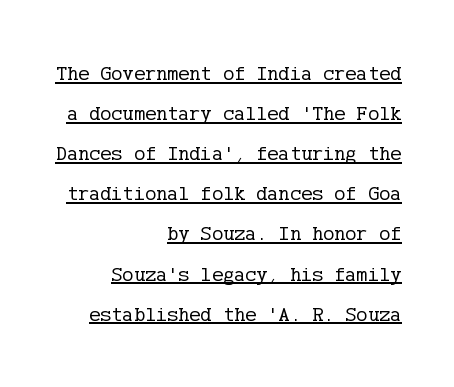
Q: Is the text bold? A: No.
Q: Is the text italic (slanted)? A: No, it is upright.
Q: Is the text underlined? A: Yes.
Q: How is the paragraph aligned? A: Right-aligned.
Q: Is the spacing between letters normal or unusually wide? A: Normal.
Q: Is the spacing between lines tight, normal or loose? A: Loose.
